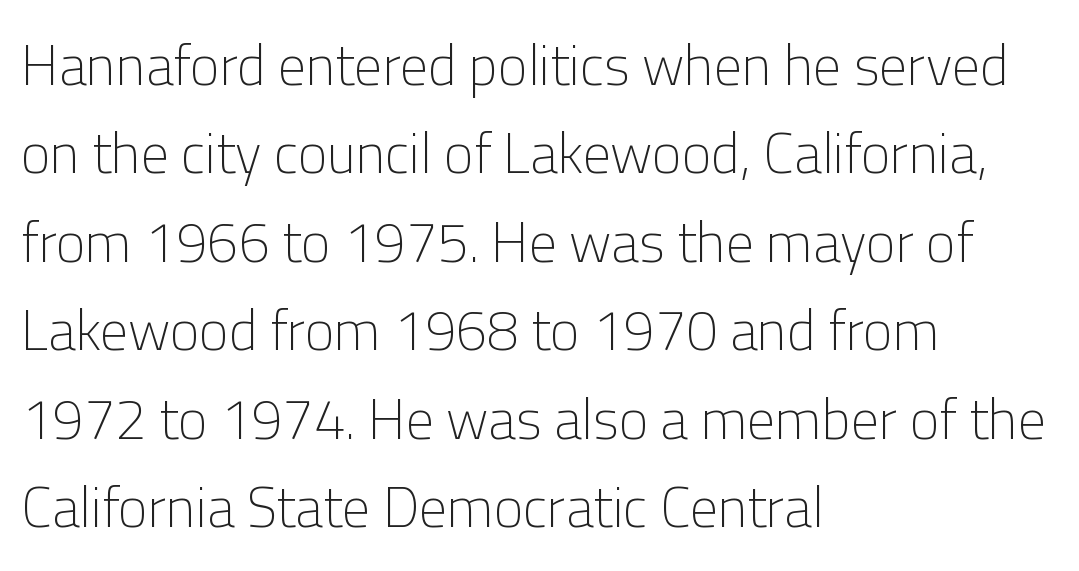
{"serif": "no", "italic": "no", "bold": "no", "weight": "light", "width": "normal", "stroke_contrast": "low", "x_height": "medium", "monospaced": "no", "underline": "no", "align": "left", "line_spacing": "normal", "line_spacing_ratio": 1.58, "letter_spacing": "normal", "letter_spacing_em": 0.0, "glyph_px": 56}
